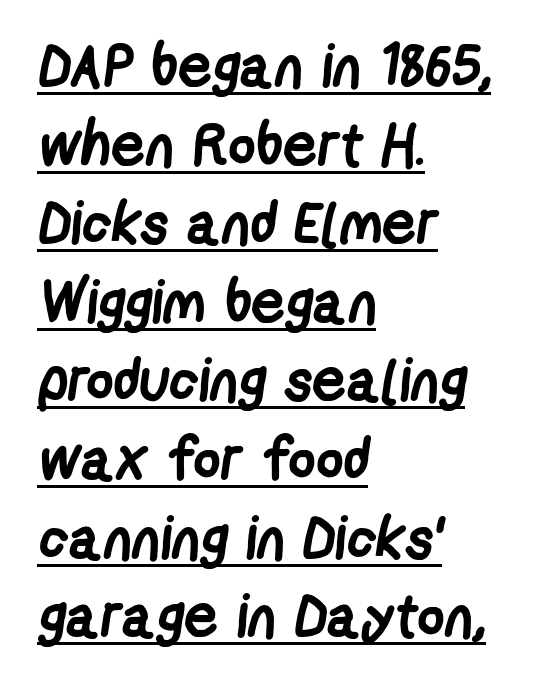
Underline: present. Heft: maximum for text — a bold. Each word holds together tightly as a unit, with standard inter-letter gaps. In CSS terms this would be text-align: left. A normal amount of white space separates one row of letters from the next. Proportional: the letters do not fall into vertical columns.
